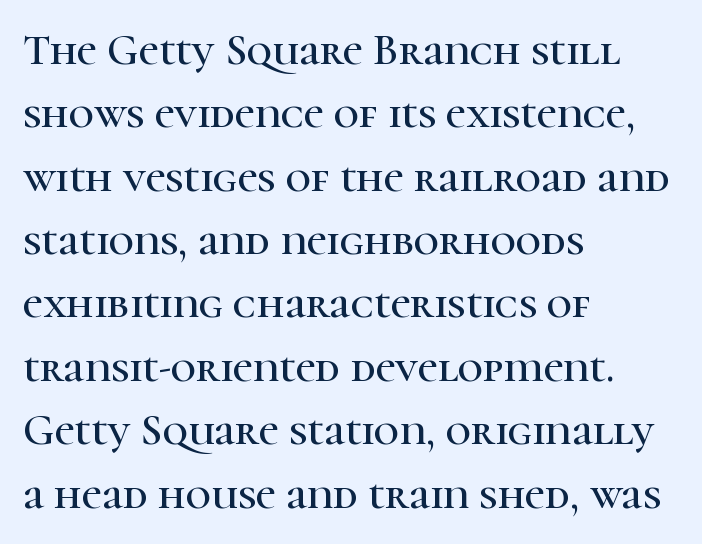
{"serif": "yes", "italic": "no", "width": "normal", "stroke_contrast": "high", "x_height": "medium", "monospaced": "no", "underline": "no", "align": "left", "line_spacing": "normal", "line_spacing_ratio": 1.44, "letter_spacing": "normal", "letter_spacing_em": 0.0, "glyph_px": 44}
